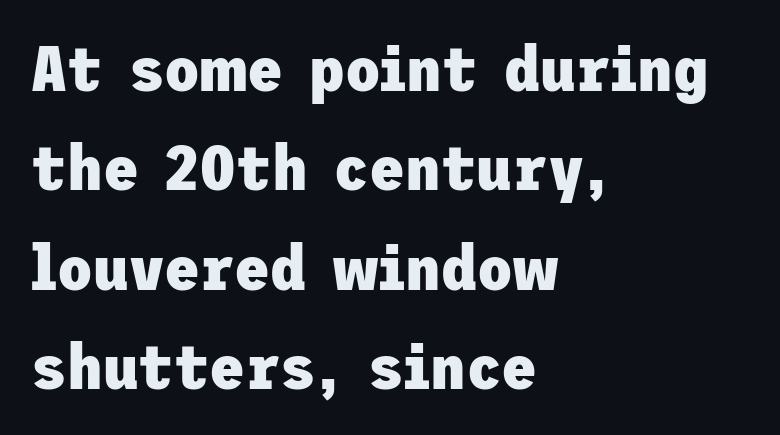
{"serif": "no", "italic": "no", "bold": "yes", "weight": "heavy", "width": "normal", "stroke_contrast": "low", "x_height": "medium", "underline": "no", "align": "left", "line_spacing": "normal", "line_spacing_ratio": 1.53, "letter_spacing": "normal", "letter_spacing_em": 0.0, "glyph_px": 65}
